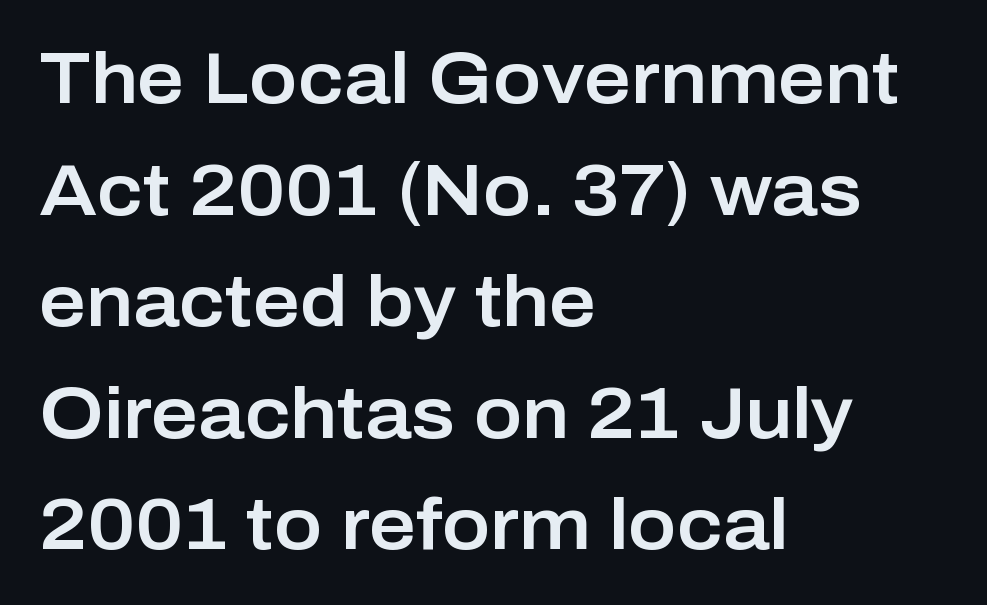
Note the varied advance widths — an 'i' is clearly narrower than an 'm'. You can tell it's not italic because the verticals are truly vertical. Rule under the text: the space is simply empty. All the whitespace from short lines collects on the right. Classification — sans serif. One glance says typical: line gaps are just what's usual.
